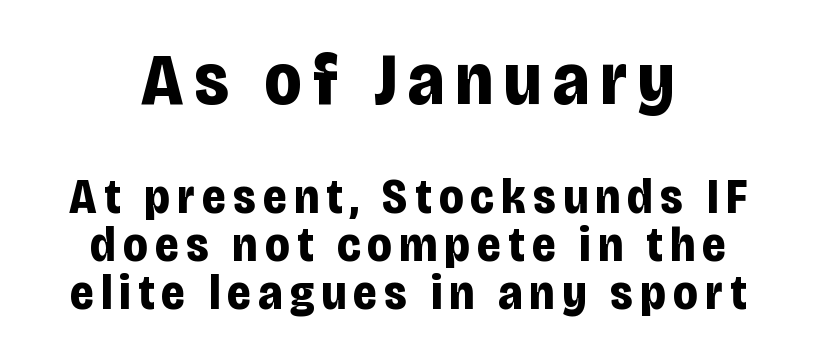
{"serif": "no", "italic": "no", "bold": "yes", "weight": "bold", "width": "condensed", "stroke_contrast": "low", "x_height": "large", "monospaced": "no", "underline": "no", "line_spacing": "tight", "line_spacing_ratio": 0.98, "larger_block": "first", "size_ratio": 1.51, "glyph_px": 74}
